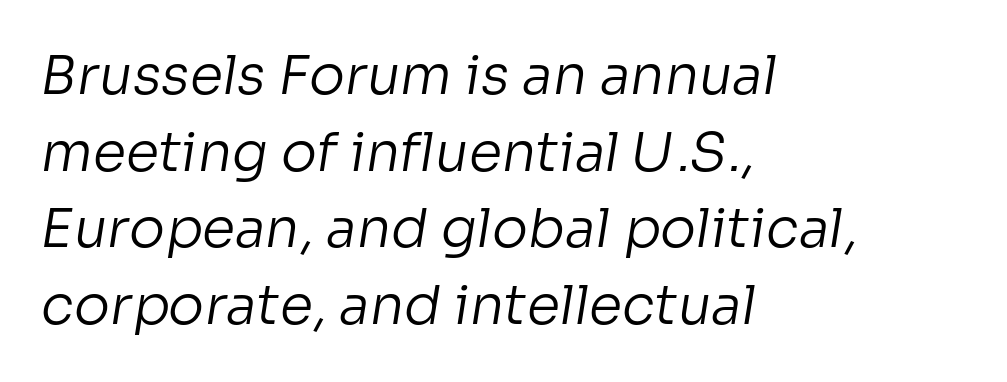
{"serif": "no", "bold": "no", "weight": "regular", "width": "normal", "stroke_contrast": "low", "x_height": "medium", "monospaced": "no", "underline": "no", "align": "left", "line_spacing": "normal", "line_spacing_ratio": 1.42, "letter_spacing": "normal", "letter_spacing_em": 0.0, "glyph_px": 54}
